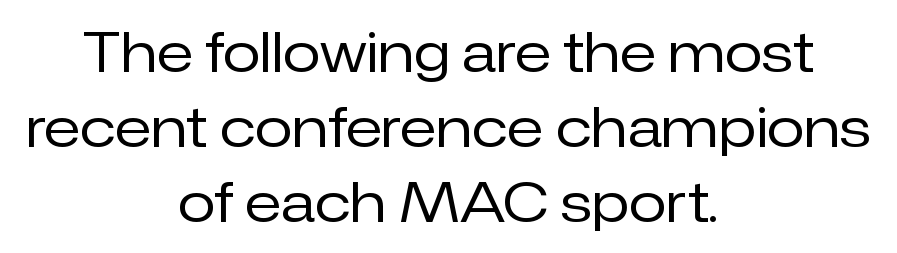
{"serif": "no", "italic": "no", "bold": "no", "weight": "regular", "width": "normal", "stroke_contrast": "low", "x_height": "medium", "monospaced": "no", "underline": "no", "align": "center", "line_spacing": "normal", "line_spacing_ratio": 1.36, "letter_spacing": "normal", "letter_spacing_em": 0.0, "glyph_px": 55}
